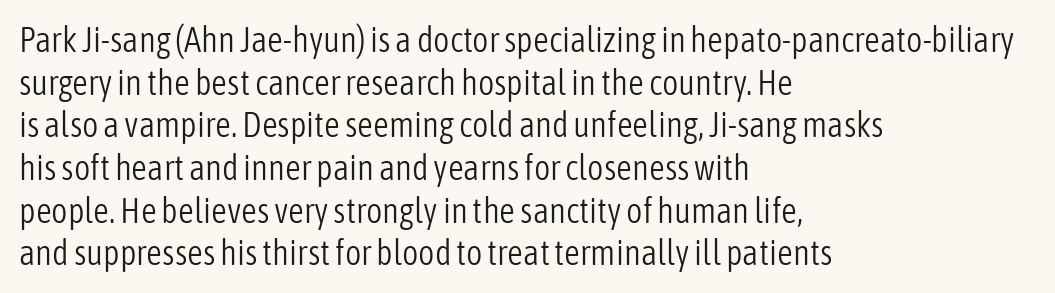
The image shows 35 px light, condensed sans-serif type, upright; set left-aligned, line spacing 1.22x, normal letter spacing, not underlined; low stroke contrast and a medium x-height.
